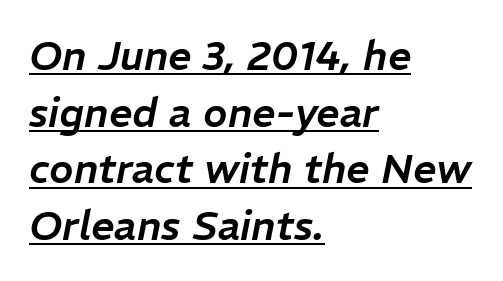
Q: Is the text italic (slanted)? A: Yes, it leans right by about 11 degrees.
Q: Is the text underlined? A: Yes.
Q: How is the paragraph aligned? A: Left-aligned.
Q: Is the spacing between letters normal or unusually wide? A: Normal.
Q: Is the spacing between lines tight, normal or loose? A: Normal.
Q: Width (condensed, normal, or wide)? A: Normal.
Q: Stroke contrast? A: Low.
Q: x-height? A: Medium.
Q: Monospaced? A: No.
